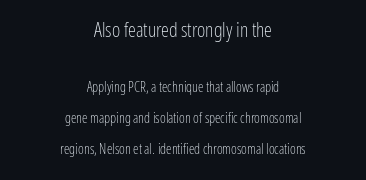
Q: Is the text bold? A: No.
Q: Is the text italic (slanted)? A: No, it is upright.
Q: Is the text underlined? A: No.
Q: How is the paragraph aligned? A: Centered.
Q: Is the spacing between letters normal or unusually wide? A: Normal.
Q: Is the spacing between lines tight, normal or loose? A: Loose.
Q: Which block of text is set in a larger size, the first (top) or the second (bottom)? A: The first (top) one.
